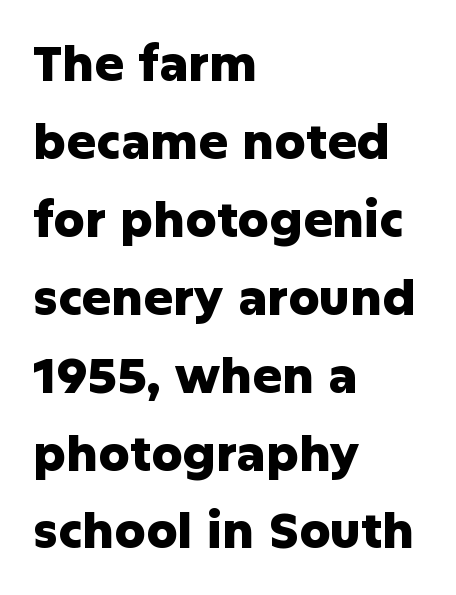
In terms of letterspacing, this is plain default setting. These lines were composed using upright roman letters. The designer went with a sans here, leaving each stem footless. Left-aligned paragraph, ragged on the right. Character widths vary here, with narrow letters taking less room than wide ones.
